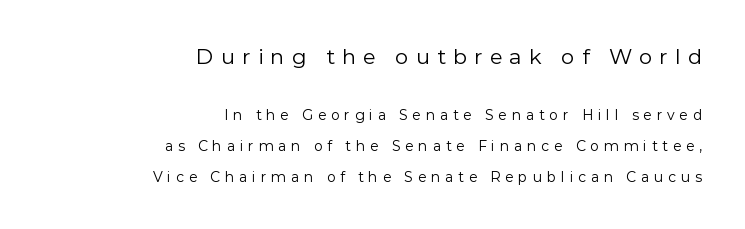
{"italic": "no", "bold": "no", "underline": "no", "align": "right", "line_spacing": "loose", "line_spacing_ratio": 2.2, "letter_spacing": "wide", "letter_spacing_em": 0.34, "larger_block": "first", "size_ratio": 1.5, "glyph_px": 21}
